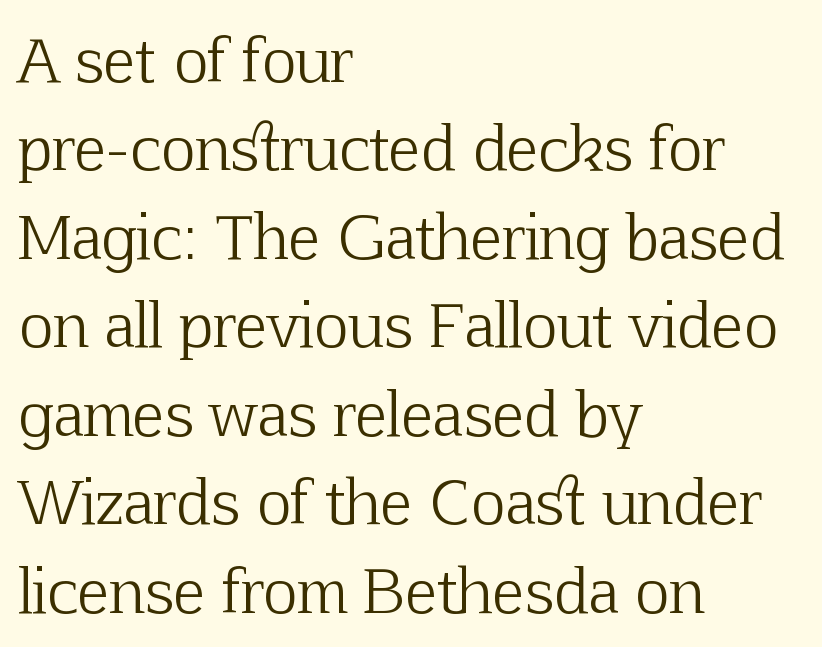
Line beginnings align vertically; line endings do not. Honestly, there is no underline to notice here at all. Letter spacing: default. The characters display serif detailing at their extremities.
